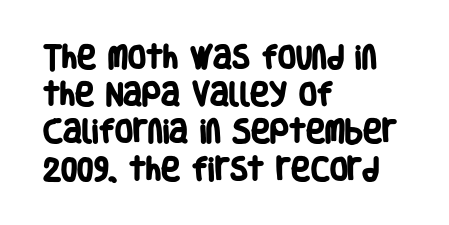
Q: Is the text bold? A: Yes.
Q: Is the text underlined? A: No.
Q: How is the paragraph aligned? A: Left-aligned.
Q: Is the spacing between letters normal or unusually wide? A: Normal.
Q: Is the spacing between lines tight, normal or loose? A: Normal.
